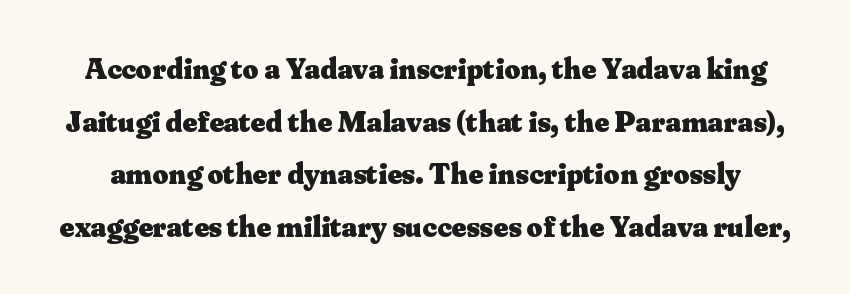
The image shows 31 px heavy serif type, upright; set normal line spacing (1.7x), normal letter spacing, not underlined; medium stroke contrast and a small x-height.
